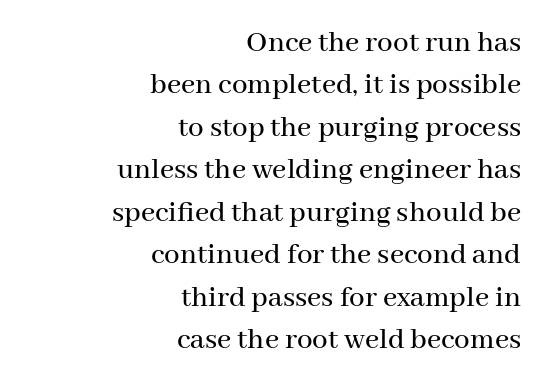
Vertically, the passage feels balanced, rows spaced as you'd expect. The font's upright variant was chosen for this text. The paragraph has a hard right edge and a soft left edge. This is serif lettering, the kind often seen in printed books. Each letter keeps its own natural width here, so spacing adapts to shape.
